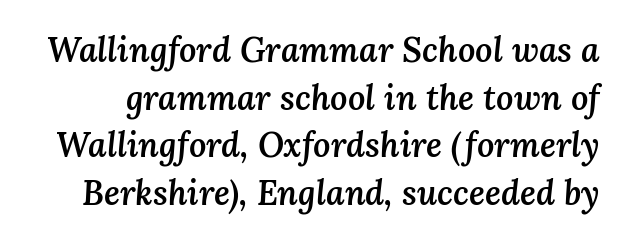
The image shows 34 px semibold type, italic (leaning right); set normal line spacing (1.4x), normal letter spacing, not underlined; medium stroke contrast and a medium x-height.
